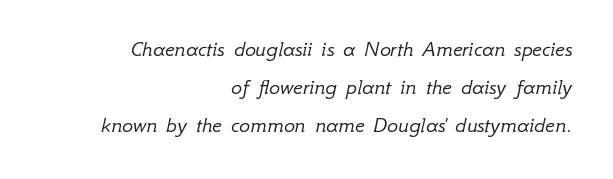
Every row of glyphs terminates at an identical x-position on the right. This sample uses an oblique cut, with every glyph tilted off the vertical. Each row of text sits above clean, open space. The typesetting does not lean heavy: it is not bold.
